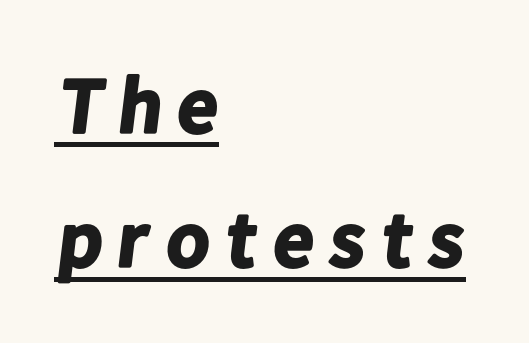
The image shows 79 px bold sans-serif type; set left-aligned, normal line spacing (1.7x), underlined; low stroke contrast and a medium x-height.
